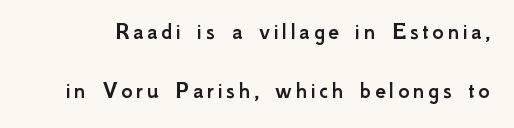
{"italic": "no", "underline": "no", "line_spacing": "loose", "line_spacing_ratio": 2.44, "glyph_px": 24}
